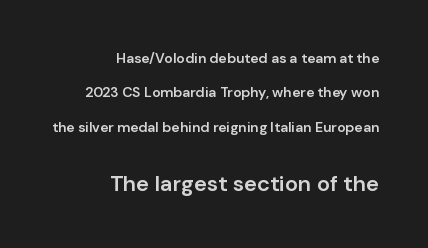
Posture: straight, roman, zero tilt. This rendering leaves character spacing at its baseline value. A student would notice the bottom passage is typeset larger than what precedes it. Line endings align vertically; line beginnings do not. The vertical gap from one line to the next is large. What weight is shown? A semibold, between regular and bold.
